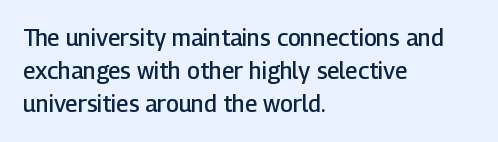
Q: Is the text bold? A: Semi-bold.
Q: Is the text italic (slanted)? A: No, it is upright.
Q: Is the text underlined? A: No.
Q: How is the paragraph aligned? A: Left-aligned.
Q: Is the spacing between letters normal or unusually wide? A: Normal.
Q: Is the spacing between lines tight, normal or loose? A: Normal.
